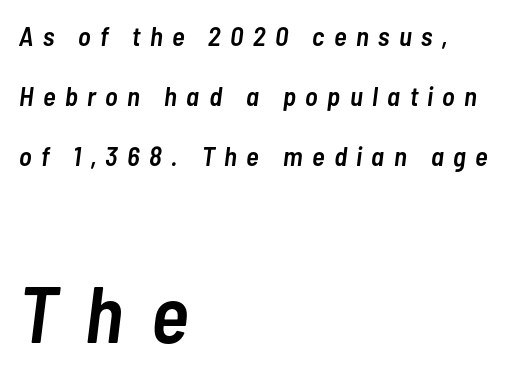
Q: Is the text bold? A: Semi-bold.
Q: Is the text italic (slanted)? A: Yes, it leans right by about 7 degrees.
Q: Is the text underlined? A: No.
Q: How is the paragraph aligned? A: Left-aligned.
Q: Is the spacing between letters normal or unusually wide? A: Unusually wide.
Q: Is the spacing between lines tight, normal or loose? A: Loose.
Q: Which block of text is set in a larger size, the first (top) or the second (bottom)? A: The second (bottom) one.
Q: Width (condensed, normal, or wide)? A: Condensed.
Q: Stroke contrast? A: Low.
Q: x-height? A: Medium.
Q: Monospaced? A: No.
